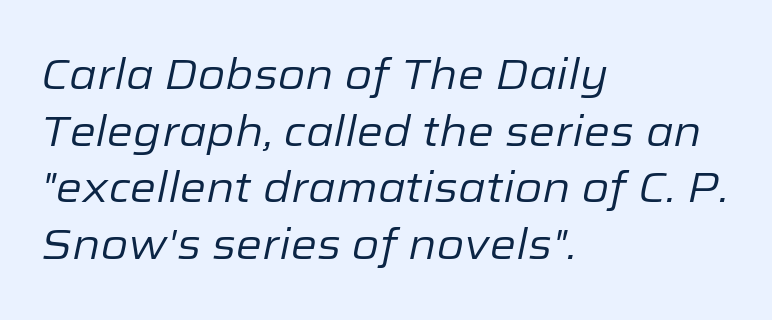
The image shows 42 px regular-weight type, italic (leaning right); set left-aligned, normal line spacing (1.35x), normal letter spacing, not underlined; low stroke contrast and a medium x-height.
